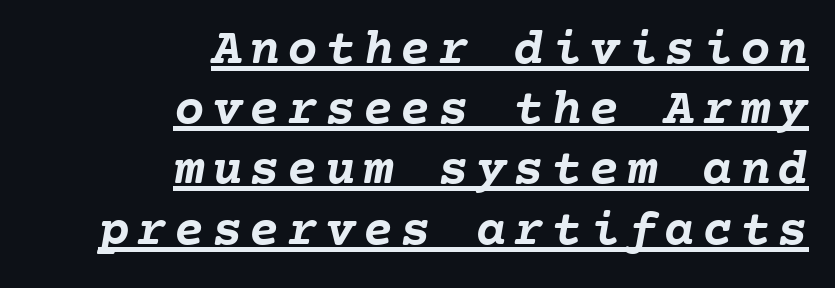
Each glyph is drawn with heavy, bold strokes. Somebody hit Ctrl+U on this one — the words are underlined. Monospaced: the letters line up in strict vertical columns. Where is the straight margin? On the right.
